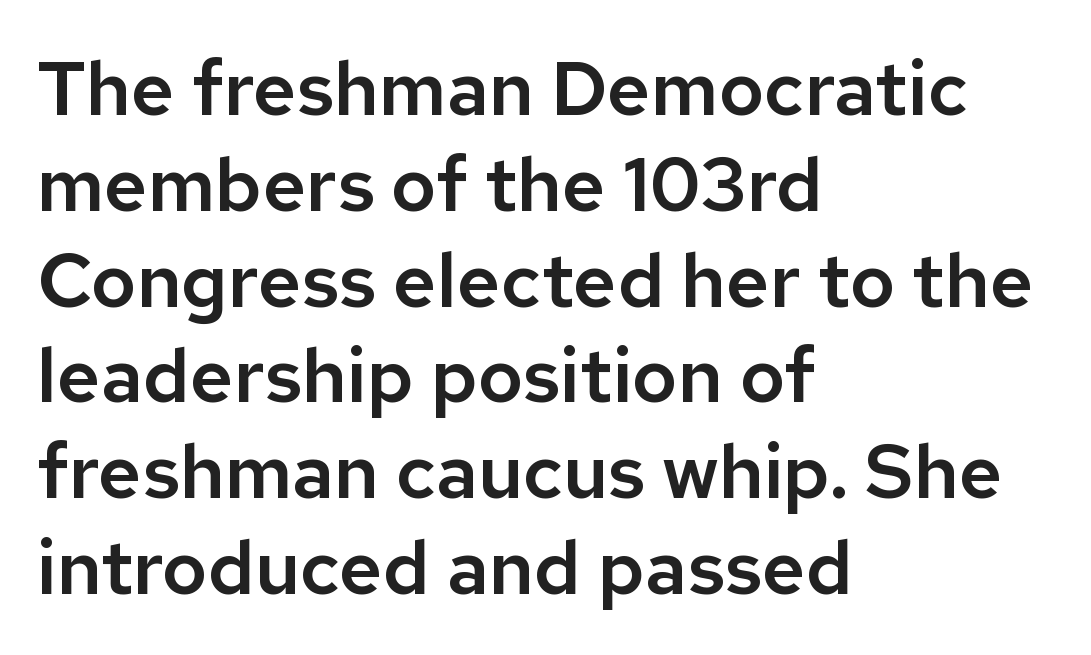
{"serif": "no", "italic": "no", "width": "normal", "stroke_contrast": "low", "x_height": "medium", "monospaced": "no", "underline": "no", "align": "left", "line_spacing": "normal", "line_spacing_ratio": 1.26, "letter_spacing": "normal", "letter_spacing_em": 0.0, "glyph_px": 76}
